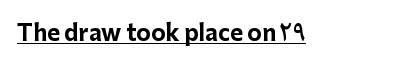
{"italic": "no", "bold": "yes", "underline": "yes", "letter_spacing": "normal", "letter_spacing_em": 0.0, "glyph_px": 22}
